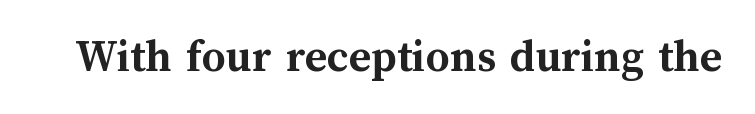
{"italic": "no", "bold": "yes", "weight": "semibold", "width": "normal", "stroke_contrast": "medium", "x_height": "medium", "monospaced": "no", "underline": "no", "letter_spacing": "normal", "letter_spacing_em": 0.0, "glyph_px": 47}
